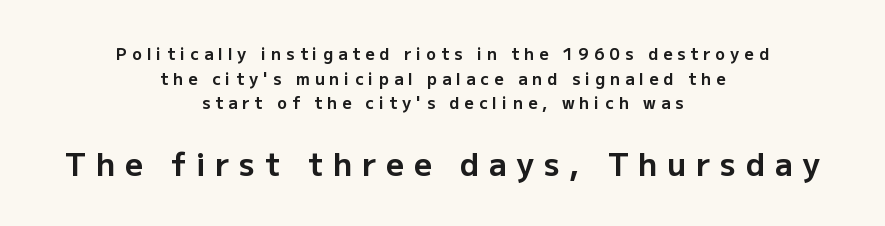
{"serif": "no", "italic": "no", "bold": "yes", "weight": "bold", "width": "normal", "stroke_contrast": "low", "x_height": "medium", "monospaced": "no", "underline": "no", "align": "center", "line_spacing": "normal", "line_spacing_ratio": 1.54, "letter_spacing": "wide", "letter_spacing_em": 0.32, "larger_block": "second", "size_ratio": 1.94, "glyph_px": 31}
